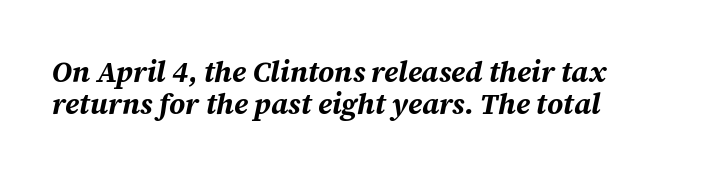
The image shows 29 px bold type, italic (leaning right); set left-aligned, tight line spacing (1.1x), normal letter spacing, not underlined; medium stroke contrast and a medium x-height.
